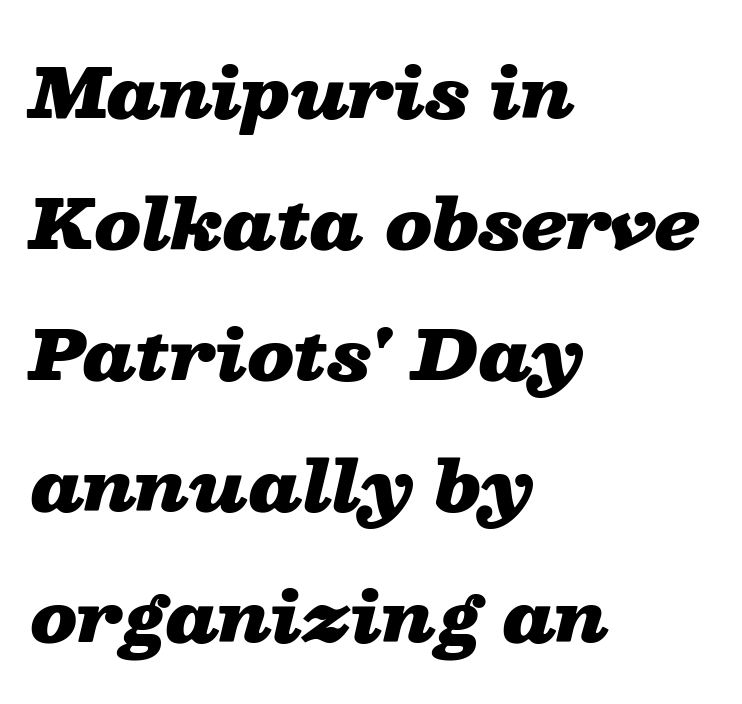
The image shows 69 px heavy, wide type, italic (leaning right); set left-aligned, loose line spacing (1.9x), normal letter spacing, not underlined; low stroke contrast and a medium x-height.
